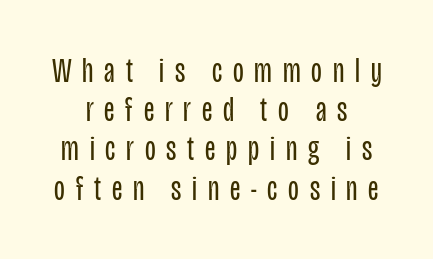
{"serif": "no", "italic": "no", "bold": "no", "weight": "regular", "width": "condensed", "stroke_contrast": "low", "x_height": "large", "monospaced": "no", "underline": "no", "align": "center", "line_spacing": "tight", "line_spacing_ratio": 1.12, "letter_spacing": "wide", "letter_spacing_em": 0.31, "glyph_px": 35}
